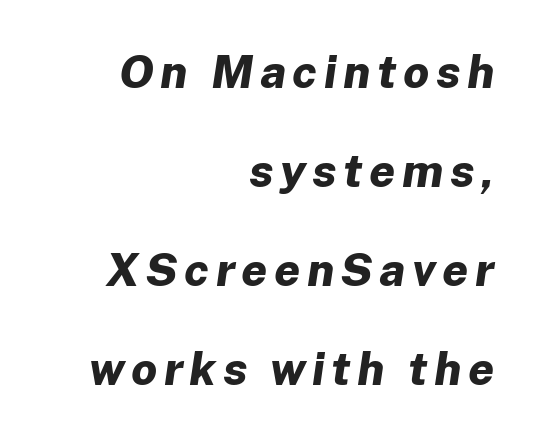
Q: Is the text bold? A: Yes.
Q: Is the text italic (slanted)? A: Yes, it leans right by about 8 degrees.
Q: Is the text underlined? A: No.
Q: How is the paragraph aligned? A: Right-aligned.
Q: Is the spacing between lines tight, normal or loose? A: Loose.
Q: Width (condensed, normal, or wide)? A: Normal.
Q: Stroke contrast? A: Low.
Q: x-height? A: Medium.
Q: Monospaced? A: No.
